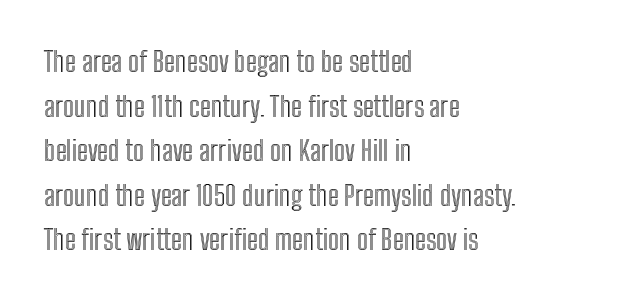
The image shows 28 px condensed type, upright; set left-aligned, normal line spacing (1.59x), normal letter spacing, not underlined; a medium x-height.
